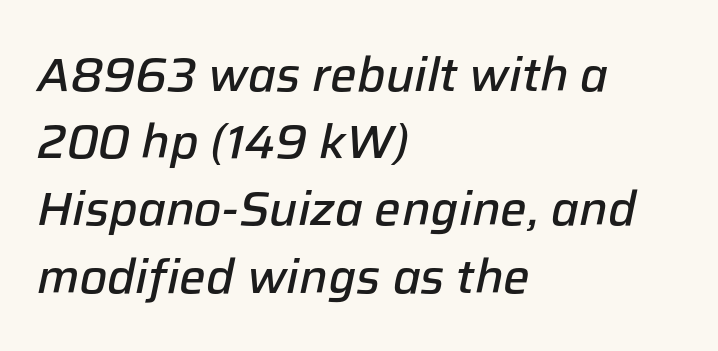
Q: Is the text bold? A: Semi-bold.
Q: Is the text italic (slanted)? A: Yes, it leans right by about 12 degrees.
Q: Is the text underlined? A: No.
Q: How is the paragraph aligned? A: Left-aligned.
Q: Is the spacing between letters normal or unusually wide? A: Normal.
Q: Is the spacing between lines tight, normal or loose? A: Normal.
Q: Width (condensed, normal, or wide)? A: Normal.
Q: Stroke contrast? A: Low.
Q: x-height? A: Medium.
Q: Monospaced? A: No.
